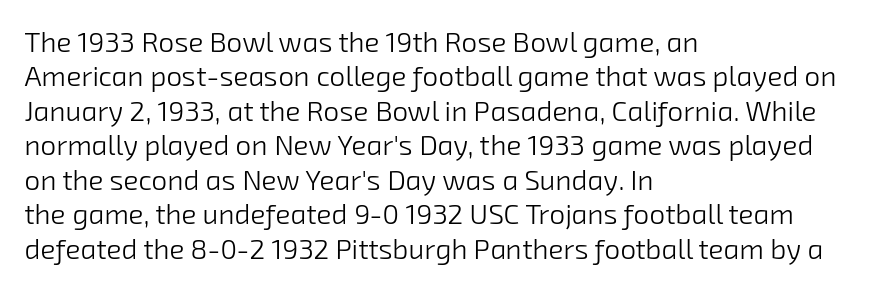
Q: Is the text bold? A: No.
Q: Is the typeface a serif or a sans-serif typeface? A: Sans-serif.
Q: Is the text underlined? A: No.
Q: How is the paragraph aligned? A: Left-aligned.
Q: Is the spacing between letters normal or unusually wide? A: Normal.
Q: Width (condensed, normal, or wide)? A: Normal.
Q: Stroke contrast? A: Low.
Q: x-height? A: Medium.
Q: Monospaced? A: No.
